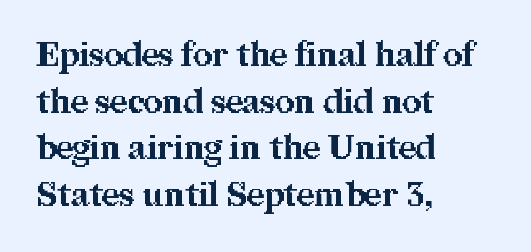
A typesetter would mark this as roman, not italic. In terms of weight, the rendering is a true, heavy bold. The passage is arranged the way most books set body copy — flush left. One glance says typical: line gaps are just what's usual.
